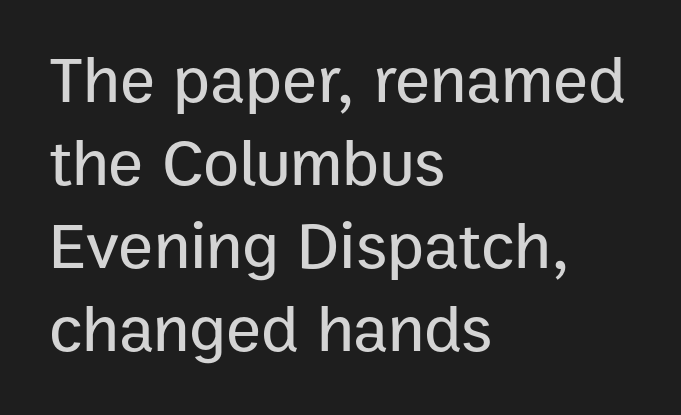
The image shows 66 px sans-serif type, upright; set left-aligned, normal line spacing (1.26x), normal letter spacing, not underlined; low stroke contrast and a medium x-height.
